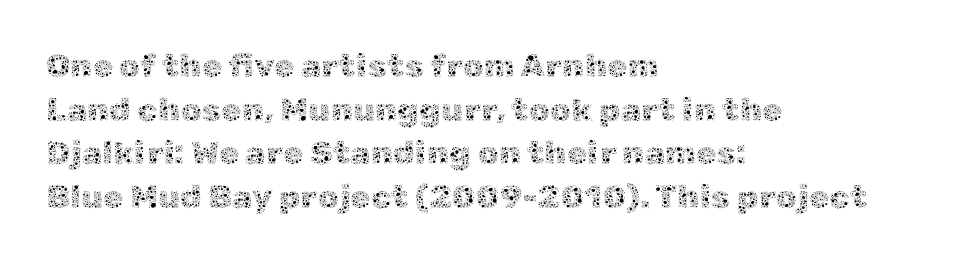
The image shows 33 px thin type, upright; set left-aligned, normal line spacing (1.32x), normal letter spacing, not underlined; a medium x-height.
